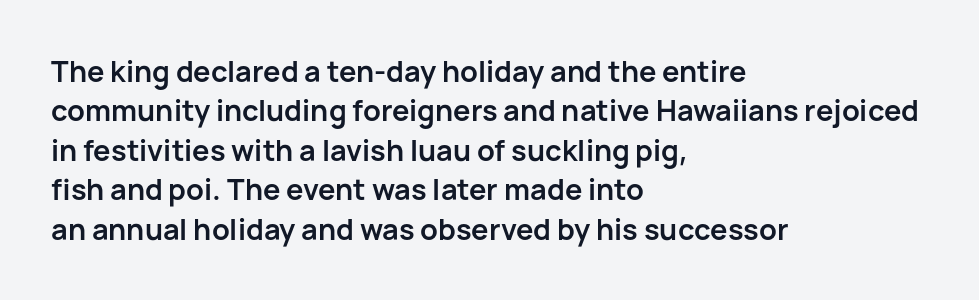
{"serif": "no", "italic": "no", "bold": "yes", "weight": "semibold", "width": "normal", "stroke_contrast": "low", "x_height": "medium", "monospaced": "no", "underline": "no", "align": "left", "line_spacing": "normal", "line_spacing_ratio": 1.36, "letter_spacing": "normal", "letter_spacing_em": 0.0, "glyph_px": 29}
